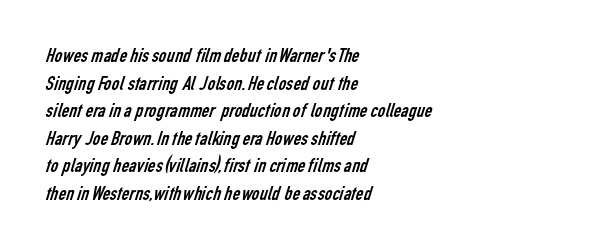
The image shows 21 px text type; set left-aligned, normal line spacing (1.31x), normal letter spacing, not underlined.
